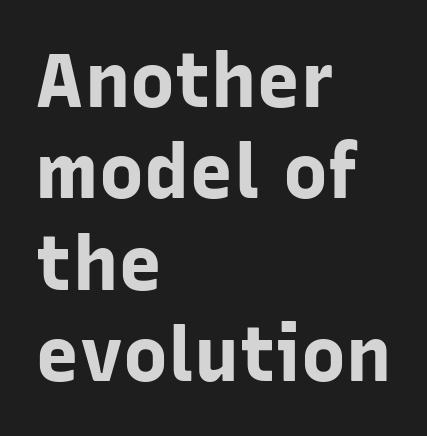
The passage shown is typed in a proportional face where columns would drift. Look at the tracking — it's just the regular setting, nothing added. Posture: upright roman. Observe the absence of serifs on each vertical stroke in this sample.
